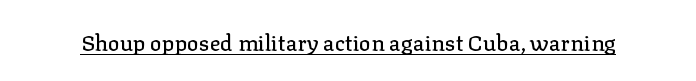
The image shows 22 px text type, upright; set normal letter spacing, underlined.
